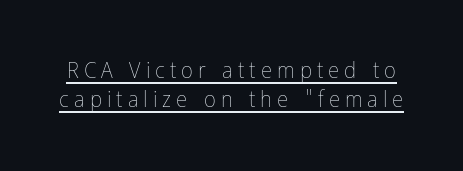
Q: Is the text bold? A: No.
Q: Is the text italic (slanted)? A: No, it is upright.
Q: Is the text underlined? A: Yes.
Q: Is the spacing between letters normal or unusually wide? A: Unusually wide.
Q: Is the spacing between lines tight, normal or loose? A: Normal.
